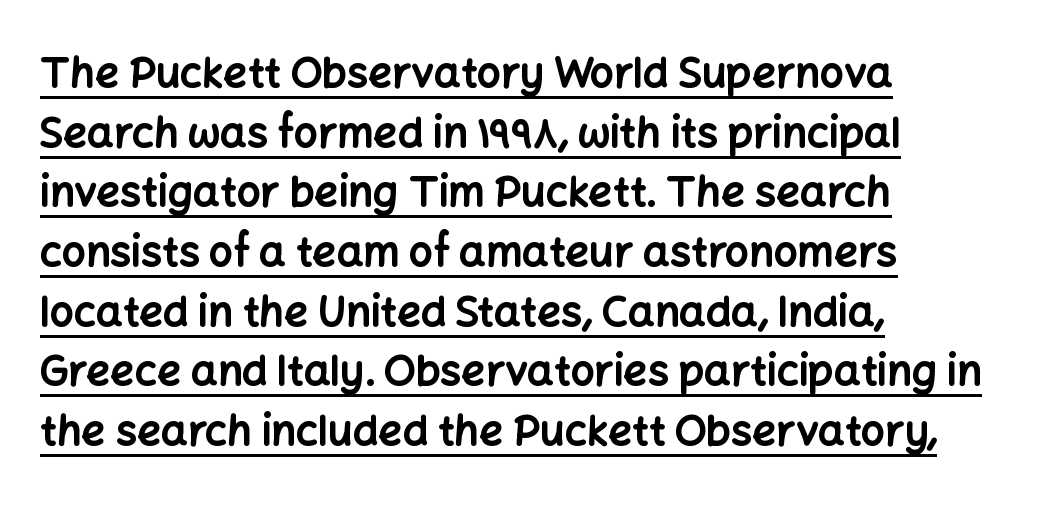
Q: Is the text bold? A: Yes.
Q: Is the text italic (slanted)? A: No, it is upright.
Q: Is the typeface a serif or a sans-serif typeface? A: Sans-serif.
Q: Is the text underlined? A: Yes.
Q: How is the paragraph aligned? A: Left-aligned.
Q: Is the spacing between letters normal or unusually wide? A: Normal.
Q: Is the spacing between lines tight, normal or loose? A: Normal.
Q: Width (condensed, normal, or wide)? A: Normal.
Q: Stroke contrast? A: Low.
Q: x-height? A: Medium.
Q: Monospaced? A: No.
